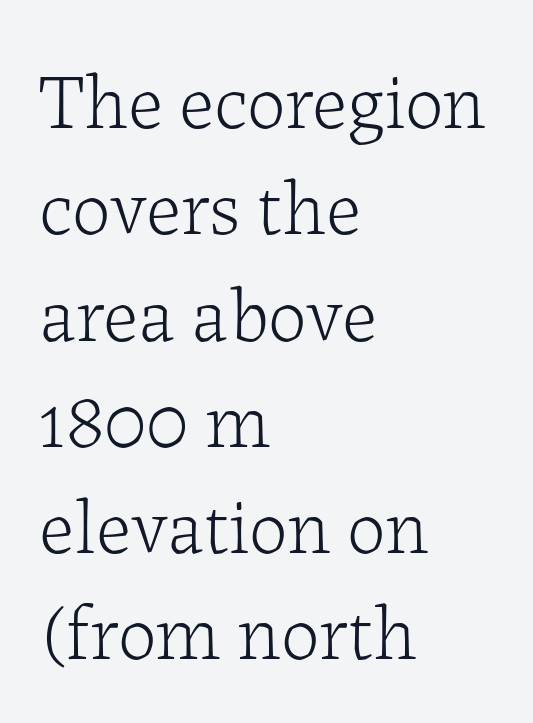
{"serif": "yes", "italic": "no", "bold": "no", "weight": "light", "width": "normal", "stroke_contrast": "low", "x_height": "medium", "monospaced": "no", "underline": "no", "align": "left", "line_spacing": "normal", "line_spacing_ratio": 1.38, "letter_spacing": "normal", "letter_spacing_em": 0.0, "glyph_px": 77}
